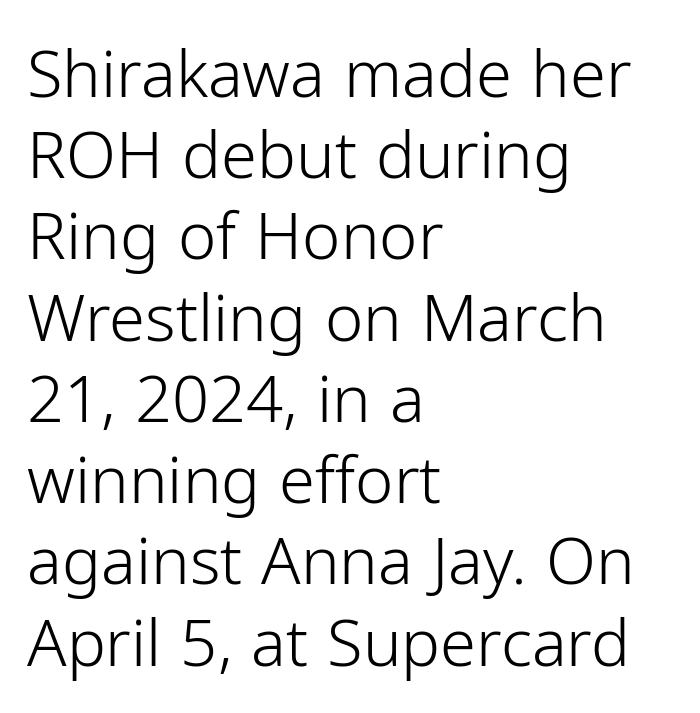
Q: Is the text bold? A: No.
Q: Is the text italic (slanted)? A: No, it is upright.
Q: Is the typeface a serif or a sans-serif typeface? A: Sans-serif.
Q: Is the text underlined? A: No.
Q: How is the paragraph aligned? A: Left-aligned.
Q: Is the spacing between letters normal or unusually wide? A: Normal.
Q: Is the spacing between lines tight, normal or loose? A: Normal.
Q: Width (condensed, normal, or wide)? A: Normal.
Q: Stroke contrast? A: Low.
Q: x-height? A: Medium.
Q: Monospaced? A: No.
